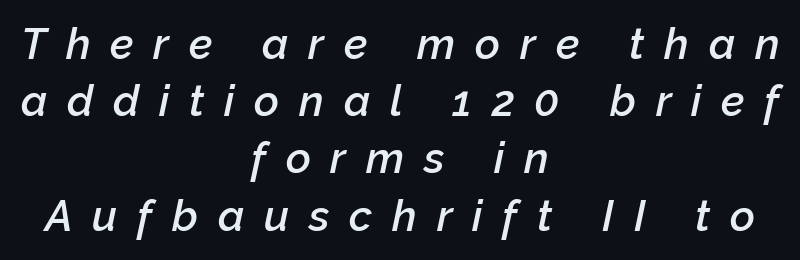
The image shows 43 px semibold type, italic (leaning right); set centered, normal line spacing (1.33x), unusually wide letter spacing (+0.46 em), not underlined; low stroke contrast and a medium x-height.
